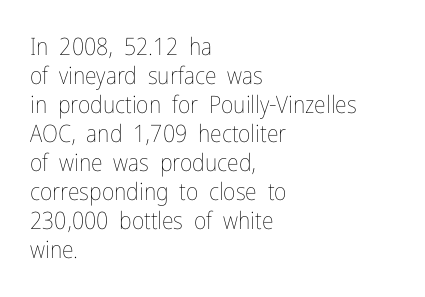
Q: Is the text bold? A: No.
Q: Is the text italic (slanted)? A: No, it is upright.
Q: Is the text underlined? A: No.
Q: How is the paragraph aligned? A: Left-aligned.
Q: Is the spacing between letters normal or unusually wide? A: Normal.
